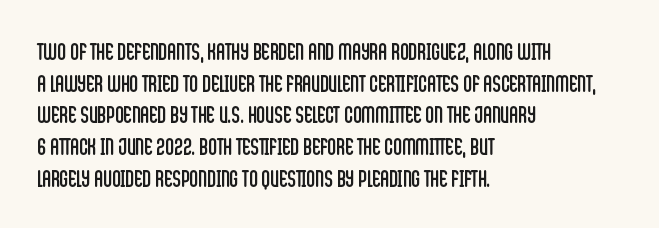
{"italic": "no", "bold": "no", "underline": "no", "align": "left", "line_spacing": "normal", "line_spacing_ratio": 1.32, "letter_spacing": "normal", "letter_spacing_em": 0.0, "glyph_px": 24}
